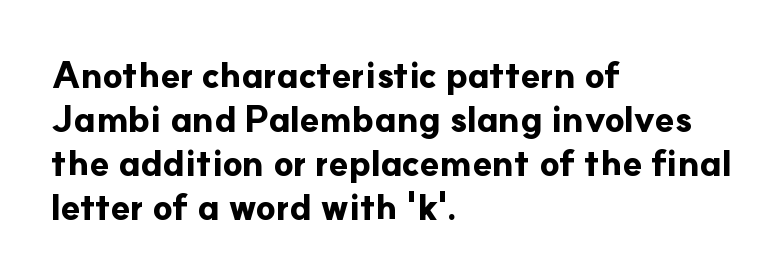
{"serif": "no", "italic": "no", "bold": "yes", "weight": "bold", "width": "normal", "stroke_contrast": "low", "x_height": "small", "monospaced": "no", "underline": "no", "align": "left", "line_spacing_ratio": 1.22, "letter_spacing": "normal", "letter_spacing_em": 0.0, "glyph_px": 36}
